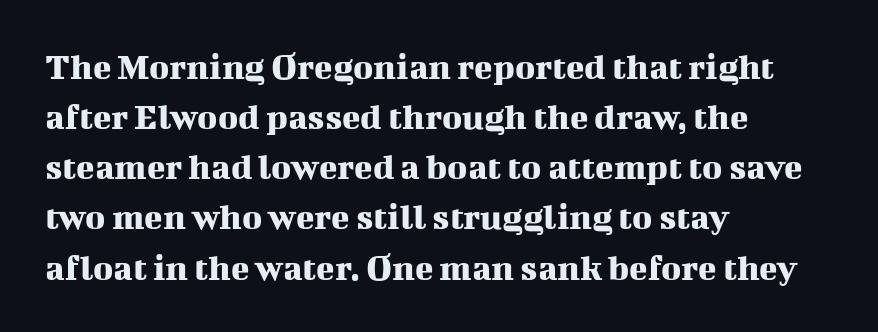
{"serif": "yes", "italic": "no", "width": "normal", "stroke_contrast": "medium", "x_height": "medium", "monospaced": "no", "underline": "no", "align": "left", "line_spacing": "normal", "line_spacing_ratio": 1.32, "letter_spacing": "normal", "letter_spacing_em": 0.0, "glyph_px": 38}
